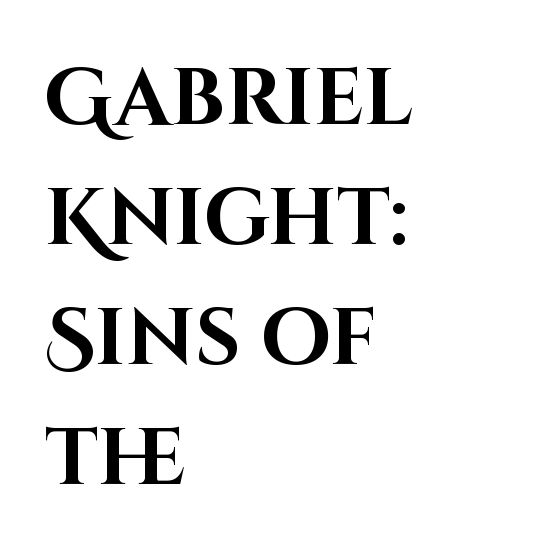
The face used here has the dense, thick strokes of a bold. Here the designer chose a conventional face with non-uniform glyph widths. Stroke terminals: plain, sans-serif. This sample uses an upright cut, with every glyph sitting square on the baseline. Letter spacing: default. Horizontally, the lines are justified to the leading edge only.
